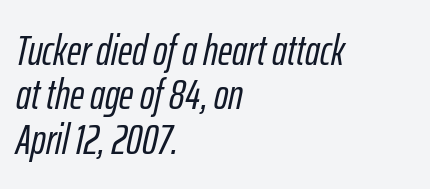
{"italic": "yes", "lean": "right", "slant_degrees": 12, "width": "condensed", "stroke_contrast": "low", "x_height": "medium", "monospaced": "no", "underline": "no", "align": "left", "line_spacing": "tight", "line_spacing_ratio": 1.03, "letter_spacing": "normal", "letter_spacing_em": 0.0, "glyph_px": 43}
